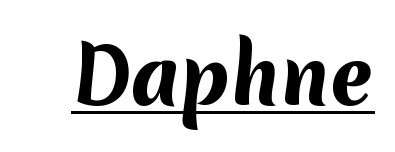
The image shows 76 px bold sans-serif type; set normal letter spacing, underlined; medium stroke contrast and a medium x-height.
